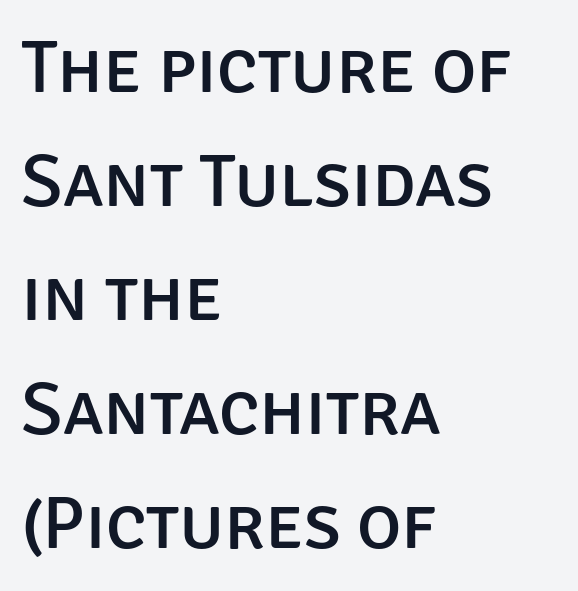
The image shows 75 px sans-serif type, upright; set left-aligned, normal line spacing (1.52x), normal letter spacing, not underlined; low stroke contrast and a large x-height.
